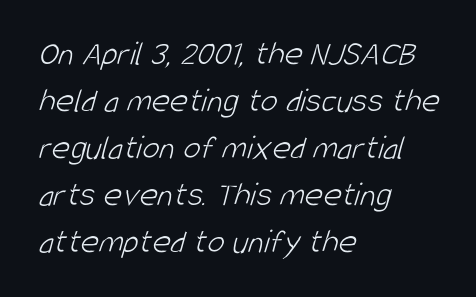
Looks like regular typesetting: each glyph gets only the width it needs. Letter spacing: default. Each line starts at the same left margin while the right side varies. Lines of text with bare space underneath. This is sans-serif lettering, the kind often seen on screens and signage. Evenly set lines give the paragraph a standard silhouette.
